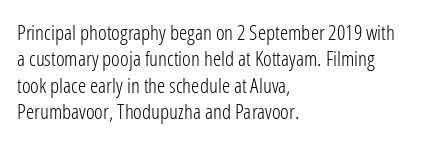
{"italic": "no", "bold": "no", "underline": "no", "align": "left", "line_spacing": "normal", "line_spacing_ratio": 1.26, "letter_spacing": "normal", "letter_spacing_em": 0.0, "glyph_px": 21}
